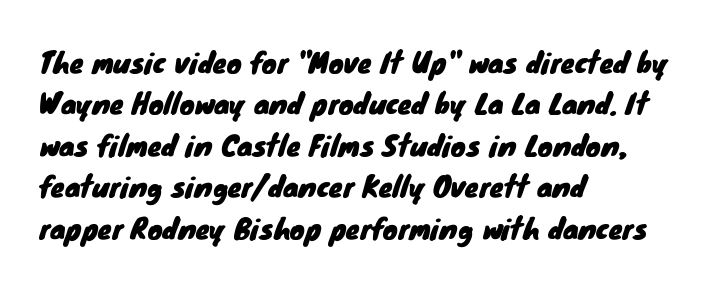
{"serif": "no", "width": "normal", "stroke_contrast": "low", "x_height": "small", "monospaced": "no", "underline": "no", "align": "left", "line_spacing": "normal", "line_spacing_ratio": 1.48, "letter_spacing": "normal", "letter_spacing_em": 0.0, "glyph_px": 28}
